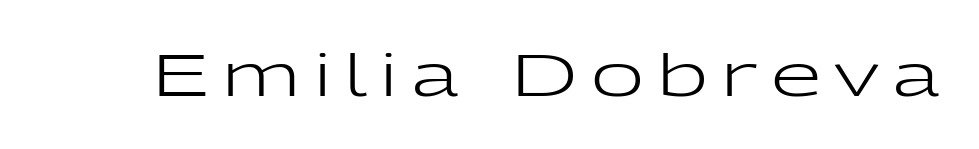
The cut favours lightness, reaching ordinary text weight at its darkest. Quick note: not italic, upright. Look at the bottom of the vertical strokes: they stop flat, with no serifs. Glyph-to-glyph distance is far greater than everyday printed text. Just letters on the line, the space beneath them empty.
